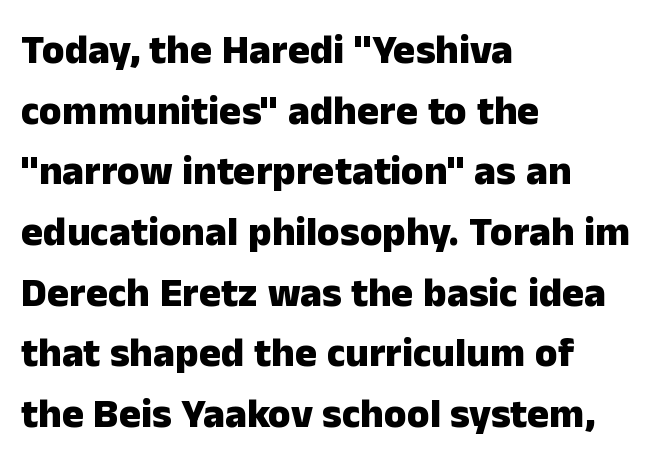
Q: Is the text bold? A: Yes.
Q: Is the text italic (slanted)? A: No, it is upright.
Q: Is the typeface a serif or a sans-serif typeface? A: Sans-serif.
Q: Is the text underlined? A: No.
Q: How is the paragraph aligned? A: Left-aligned.
Q: Is the spacing between letters normal or unusually wide? A: Normal.
Q: Is the spacing between lines tight, normal or loose? A: Normal.
Q: Width (condensed, normal, or wide)? A: Normal.
Q: Stroke contrast? A: Low.
Q: x-height? A: Medium.
Q: Monospaced? A: No.
